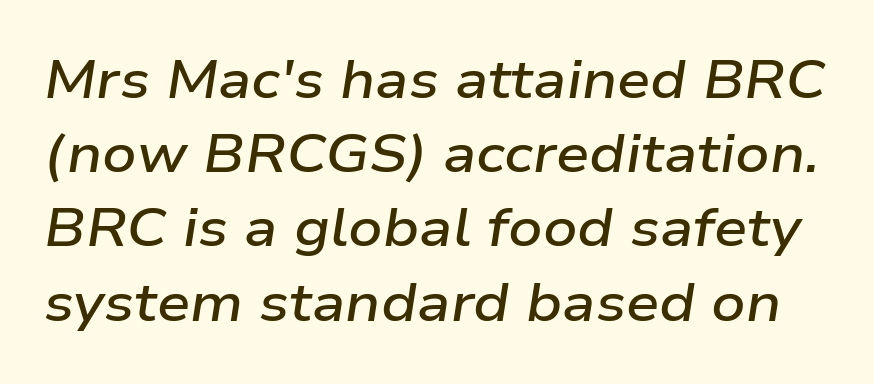
Q: Is the text bold? A: Semi-bold.
Q: Is the text italic (slanted)? A: Yes, it leans right by about 9 degrees.
Q: Is the text underlined? A: No.
Q: Is the spacing between letters normal or unusually wide? A: Normal.
Q: Is the spacing between lines tight, normal or loose? A: Normal.
Q: Width (condensed, normal, or wide)? A: Wide.
Q: Stroke contrast? A: Low.
Q: x-height? A: Medium.
Q: Monospaced? A: No.
